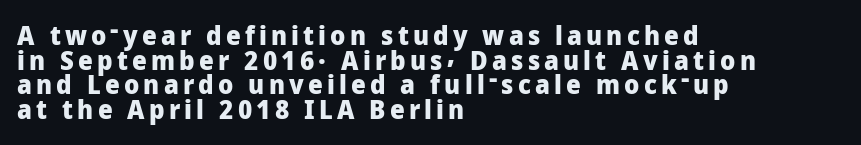
Q: Is the text bold? A: Yes.
Q: Is the text italic (slanted)? A: No, it is upright.
Q: Is the text underlined? A: No.
Q: How is the paragraph aligned? A: Left-aligned.
Q: Is the spacing between lines tight, normal or loose? A: Tight.
